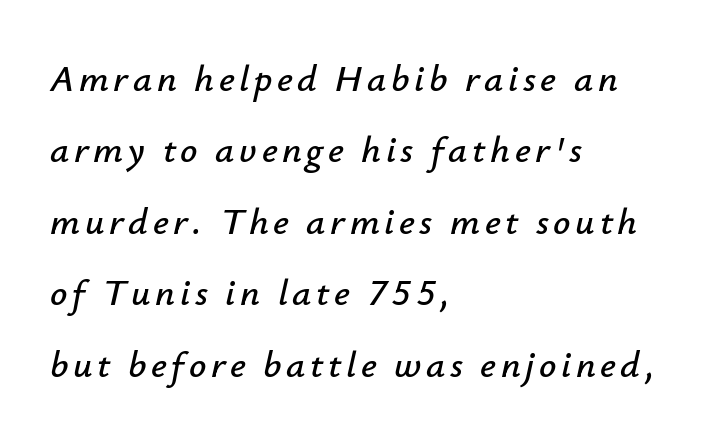
The image shows 38 px text type, italic (leaning right); set left-aligned, line spacing 1.88x, not underlined; low stroke contrast and a small x-height.
